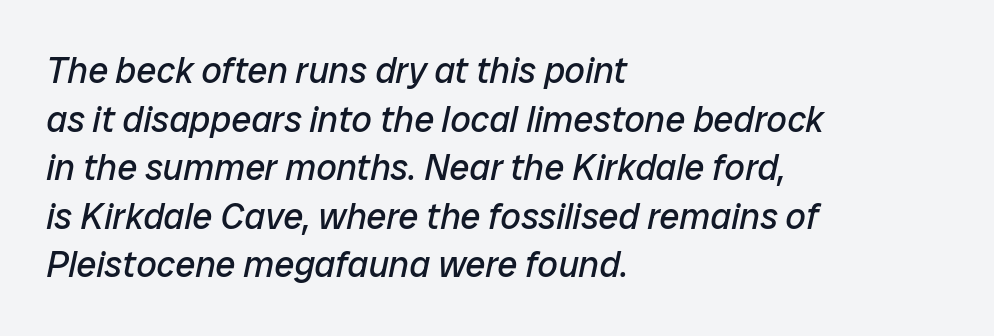
The rows are spaced the way most documents space them. The letterforms sit shoulder to shoulder at normal distance. The letters advance in unequal steps, a hallmark of proportional type. Emphasis-style slanted type is in use. Just letters on the line, the space beneath them empty.
